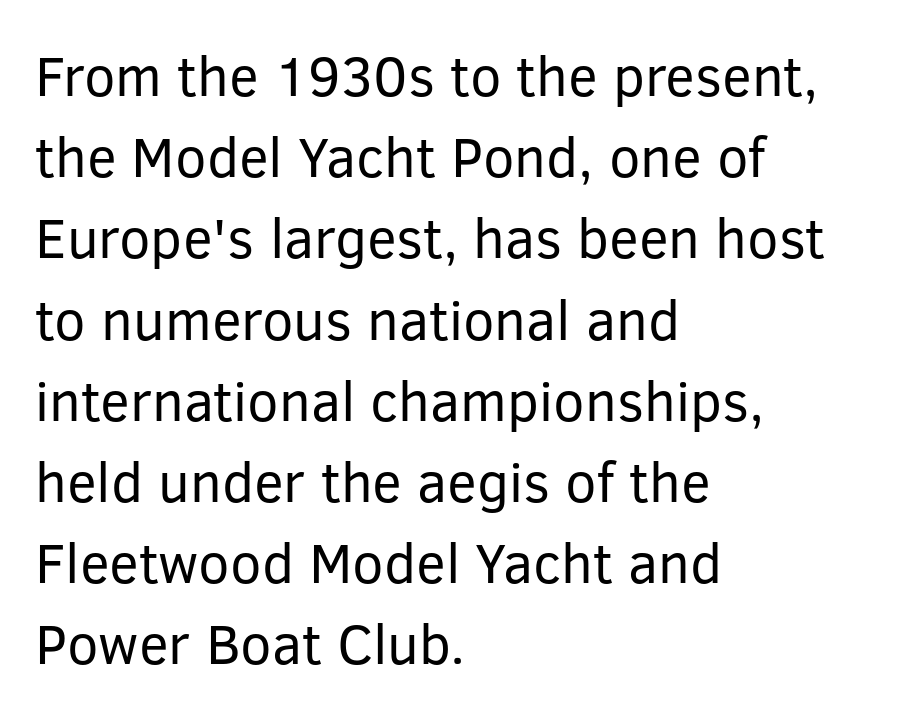
Proportional: the letters do not fall into vertical columns. This rendering uses left alignment, leaving the right contour irregular. Bare-footed words on every line. Caption: face not bold, strokes unweighted.
